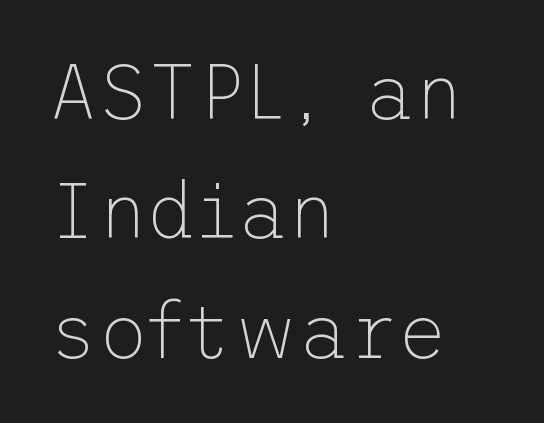
Nobody drew a line under any word here. Default kerning and tracking; the words read as compact shapes. One-word summary of the alignment: left. These lines are composed in type without serifs.
